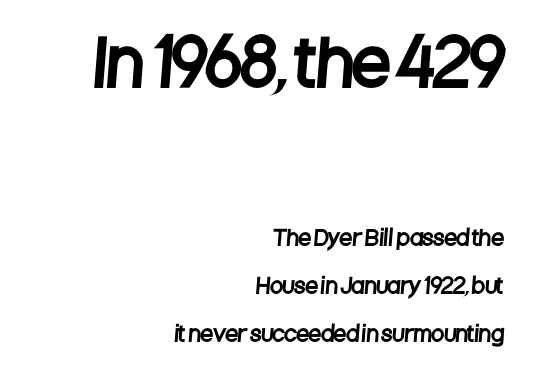
The image shows 63 px condensed sans-serif type; set right-aligned, loose line spacing (2.28x), normal letter spacing, not underlined; the first (top) block is 3.0x larger; low stroke contrast and a large x-height.
